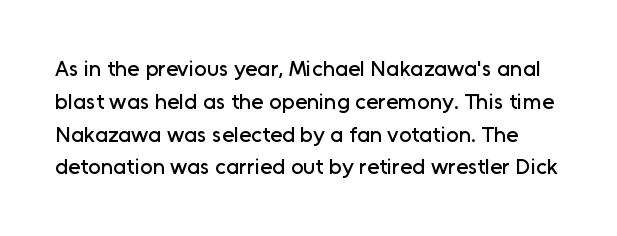
Standard letterfit; no display-style spreading of the glyphs. Type without underlining. Posture: vertical. The block of text has a typical density, with ordinary space between rows.
